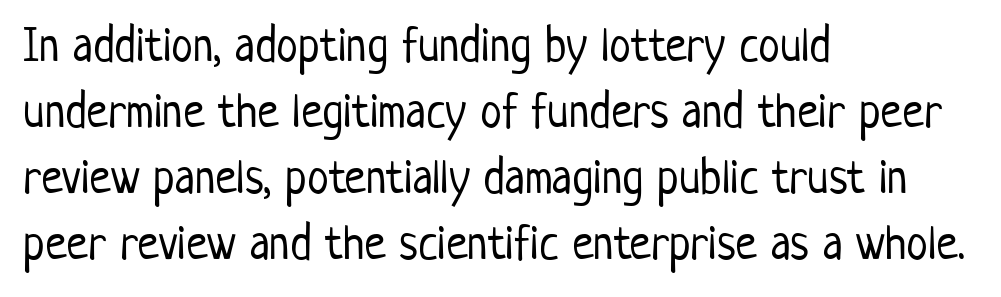
The image shows 49 px light, condensed sans-serif type, upright; set left-aligned, normal line spacing (1.35x), normal letter spacing, not underlined; low stroke contrast and a medium x-height.
